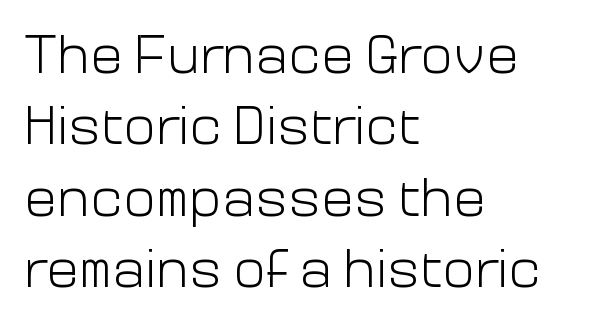
Regarding serifs, this sample does without them. In CSS terms this would be text-align: left. This sample keeps an unexceptional amount of space between lines. No extra tracking has been applied to these lines. Descenders are the only things crossing below the line. Spacing verdict: proportional, widths tailored to each character.
